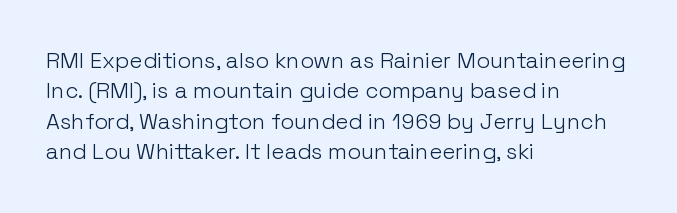
{"italic": "no", "bold": "no", "underline": "no", "align": "left", "line_spacing": "normal", "line_spacing_ratio": 1.38, "letter_spacing": "normal", "letter_spacing_em": 0.0, "glyph_px": 22}
